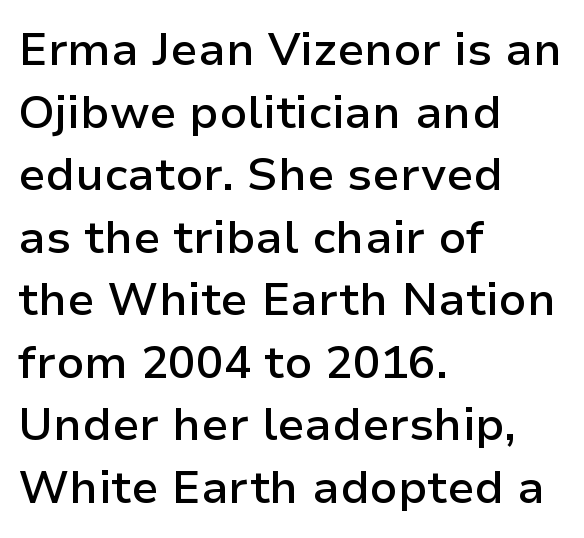
{"serif": "no", "italic": "no", "bold": "semi", "weight": "semibold", "width": "normal", "stroke_contrast": "low", "x_height": "medium", "monospaced": "no", "underline": "no", "align": "left", "line_spacing": "normal", "line_spacing_ratio": 1.36, "letter_spacing": "normal", "letter_spacing_em": 0.0, "glyph_px": 46}
